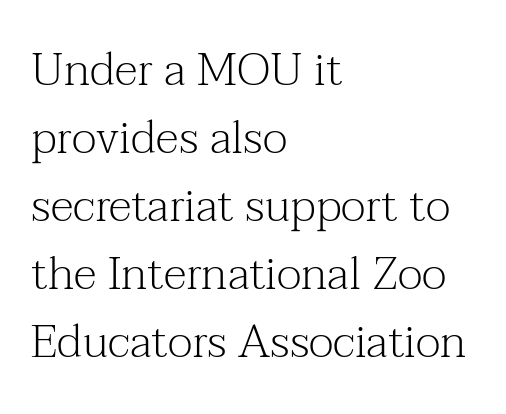
{"serif": "yes", "italic": "no", "bold": "no", "weight": "light", "width": "normal", "stroke_contrast": "medium", "x_height": "medium", "monospaced": "no", "underline": "no", "align": "left", "line_spacing": "normal", "line_spacing_ratio": 1.48, "letter_spacing": "normal", "letter_spacing_em": 0.0, "glyph_px": 46}
